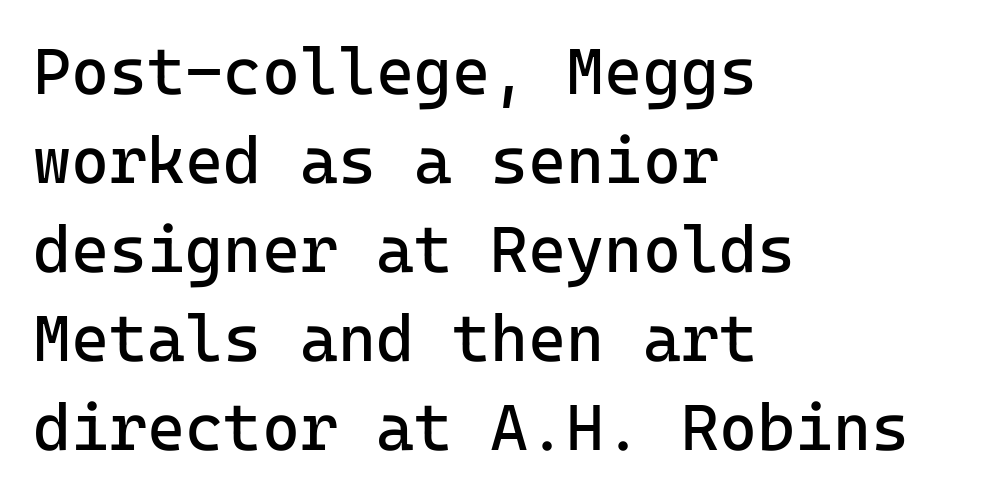
Each letter, wide or thin by design, is forced into the same width here. Beneath every word, the page is bare. Every stem runs plumb, perpendicular to the baseline. The face used here is a sans, in the tradition of grotesques and geometrics. Weight: regular or lighter.
